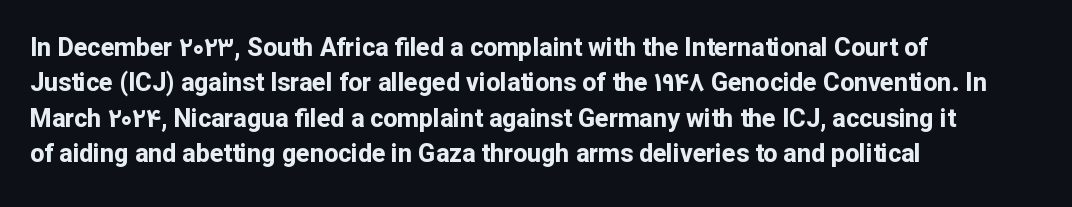
Q: Is the text bold? A: Yes.
Q: Is the text italic (slanted)? A: No, it is upright.
Q: Is the text underlined? A: No.
Q: How is the paragraph aligned? A: Left-aligned.
Q: Is the spacing between letters normal or unusually wide? A: Normal.
Q: Is the spacing between lines tight, normal or loose? A: Normal.
